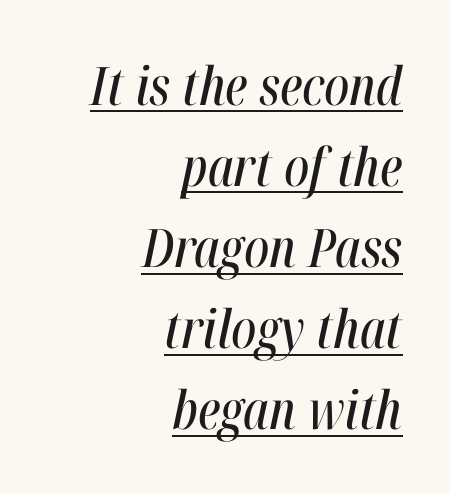
The gaps between neighbouring characters are ordinary and unremarkable. Posture: slanted. One glance says typical: line gaps are just what's usual. The lines in this sample share a right terminus and differ only in where they begin. Is there an underline? Yes — a line sits under the letters. The passage shown is typed in a proportional face where columns would drift.
